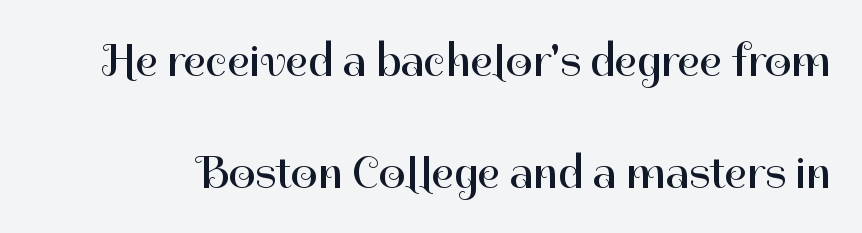
Is this a fixed-width face? No — the glyphs have proportional, varying widths. Has an underline been added? It has not. The line-height multiplier appears high, well above default. Unbolded letterforms with no extra heft. This sample uses plain, unmodified letter spacing.
